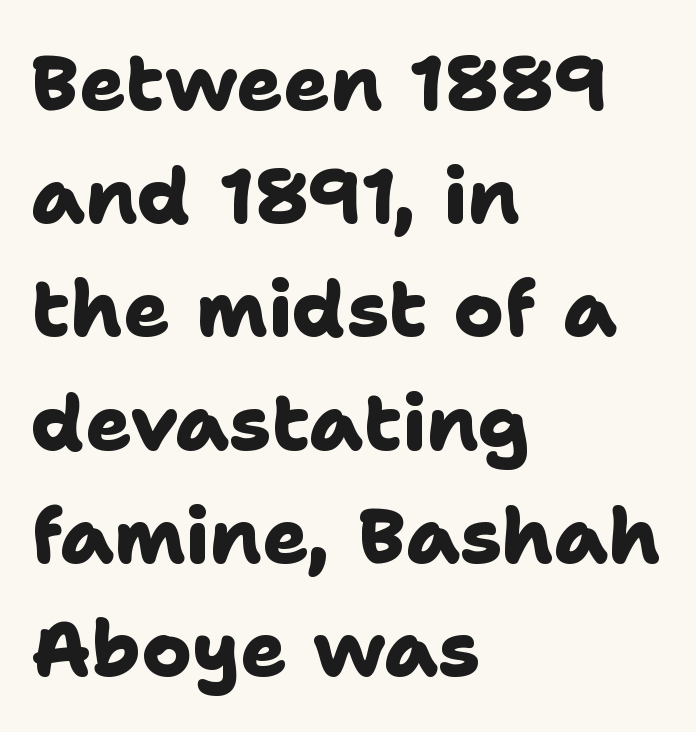
{"serif": "no", "bold": "yes", "weight": "heavy", "width": "normal", "stroke_contrast": "low", "x_height": "medium", "monospaced": "no", "underline": "no", "align": "left", "line_spacing": "normal", "line_spacing_ratio": 1.47, "letter_spacing": "normal", "letter_spacing_em": 0.0, "glyph_px": 77}
